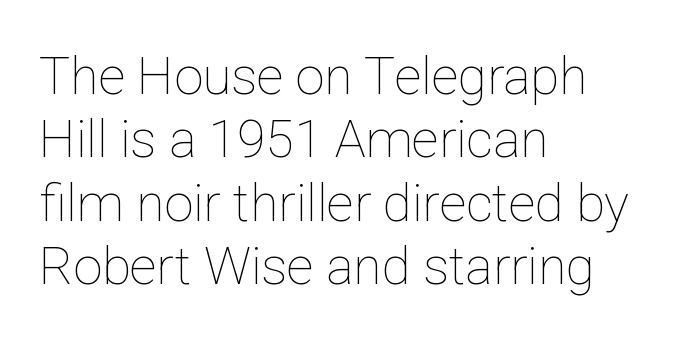
What stands out about the letter spacing? Nothing — it is the standard amount. Caption: face not bold, strokes unweighted. Each row of text sits above clean, open space. Note the varied advance widths — an 'i' is clearly narrower than an 'm'. The specimen reads as upright at a glance. If you drew a ruler down the left edge, every line would touch it.
